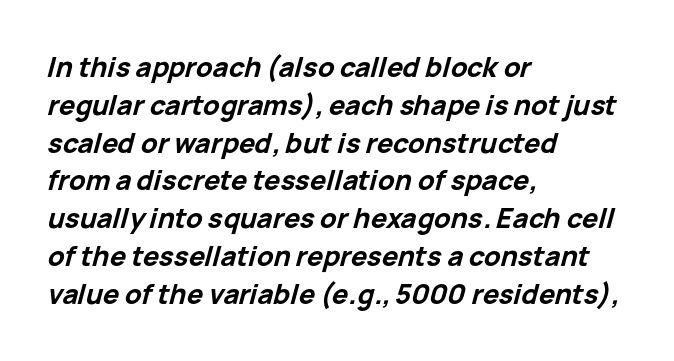
The image shows 27 px bold type, italic (leaning right); set left-aligned, normal line spacing (1.4x), normal letter spacing, not underlined.
